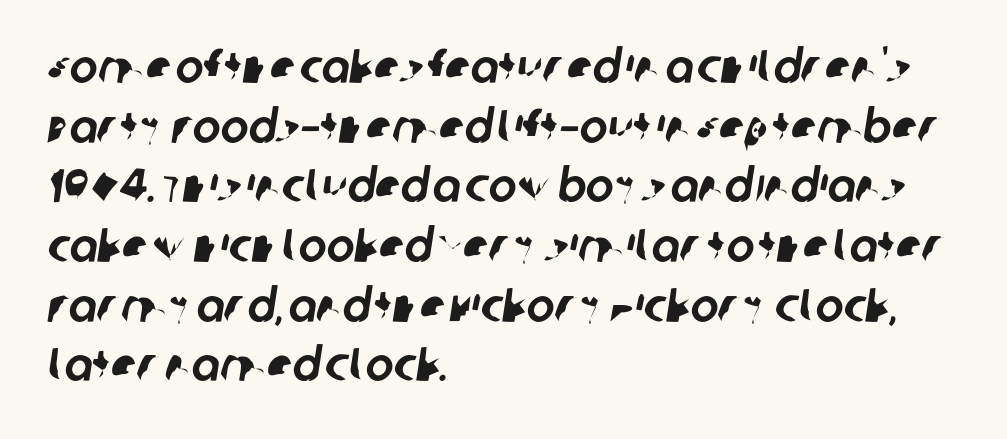
{"serif": "no", "width": "normal", "stroke_contrast": "low", "x_height": "large", "monospaced": "no", "underline": "no", "align": "left", "line_spacing": "normal", "line_spacing_ratio": 1.27, "letter_spacing": "normal", "letter_spacing_em": 0.0, "glyph_px": 47}
